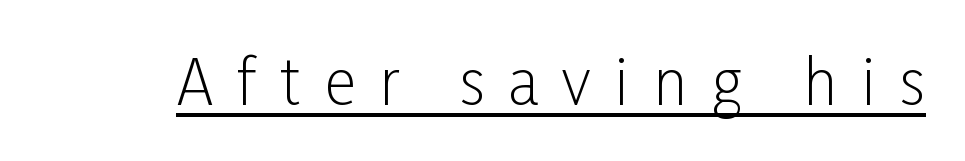
The type is letterspaced generously, with wide tracking. The cut favours lightness, reaching ordinary text weight at its darkest. You can tell from the bare stems that sans-serif type was used. The axis of the letterforms is exactly vertical.
